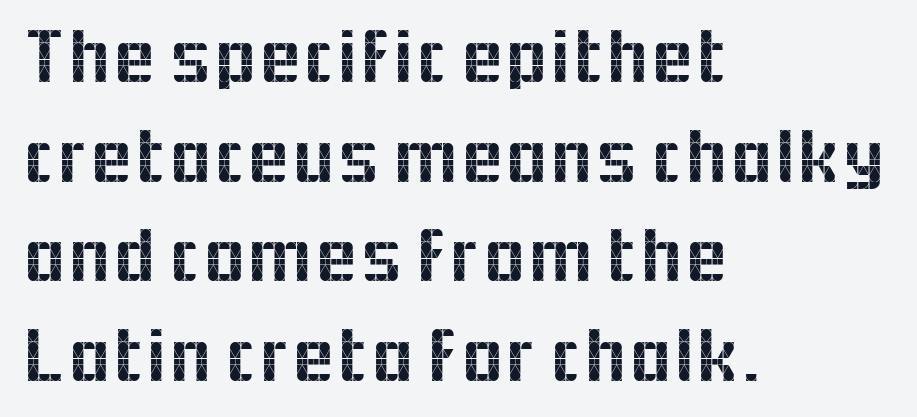
The image shows 79 px sans-serif type, upright; set left-aligned, normal line spacing (1.26x), normal letter spacing, not underlined; a medium x-height.
